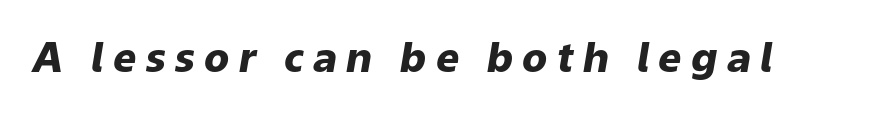
The image shows 41 px heavy type, italic (leaning right); set unusually wide letter spacing (+0.23 em), not underlined; low stroke contrast and a medium x-height.
